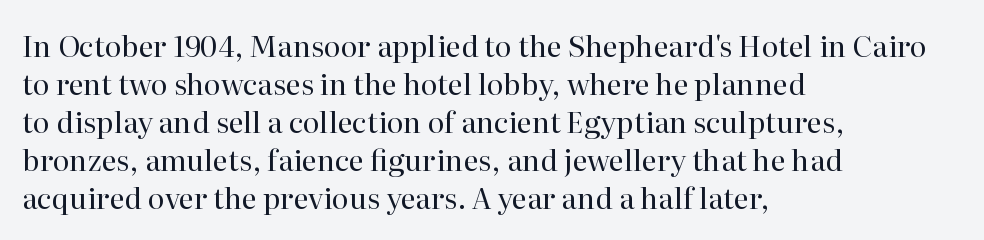
{"serif": "yes", "italic": "no", "bold": "no", "weight": "regular", "width": "normal", "stroke_contrast": "high", "x_height": "medium", "monospaced": "no", "underline": "no", "align": "left", "line_spacing": "normal", "line_spacing_ratio": 1.31, "letter_spacing": "normal", "letter_spacing_em": 0.0, "glyph_px": 29}
